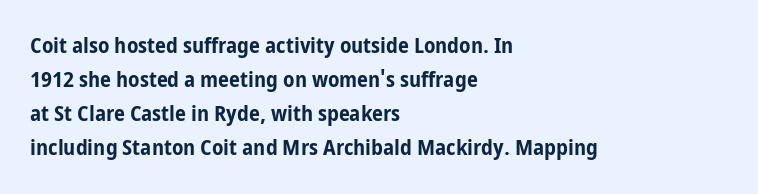
The image shows 22 px bold type, upright; set left-aligned, normal line spacing (1.55x), normal letter spacing, not underlined.
